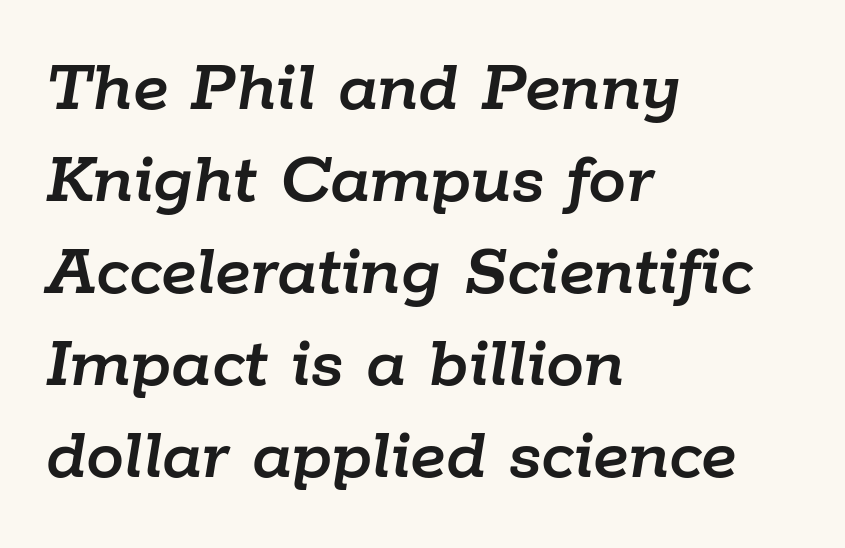
The image shows 76 px text type, italic (leaning right); set left-aligned, line spacing 1.21x, normal letter spacing, not underlined; low stroke contrast and a medium x-height.
